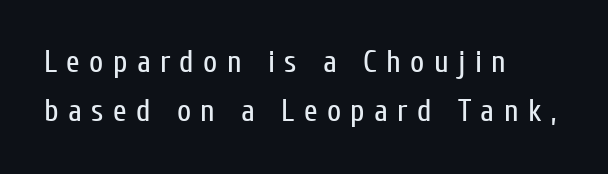
The image shows 31 px regular-weight, condensed sans-serif type, upright; set left-aligned, normal line spacing (1.58x), unusually wide letter spacing (+0.3 em), not underlined; low stroke contrast and a medium x-height.
